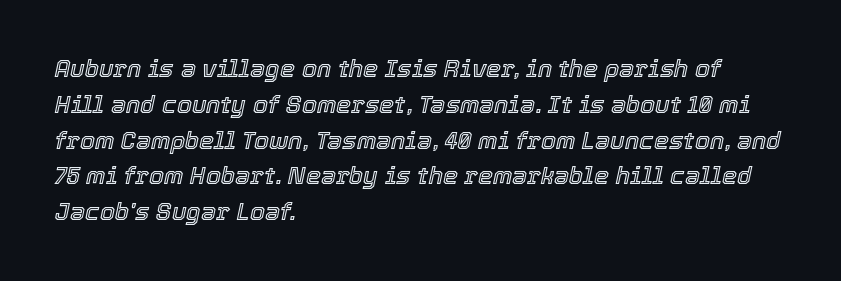
Q: Is the text italic (slanted)? A: Yes, it leans right by about 12 degrees.
Q: Is the text underlined? A: No.
Q: How is the paragraph aligned? A: Left-aligned.
Q: Is the spacing between letters normal or unusually wide? A: Normal.
Q: Is the spacing between lines tight, normal or loose? A: Normal.
